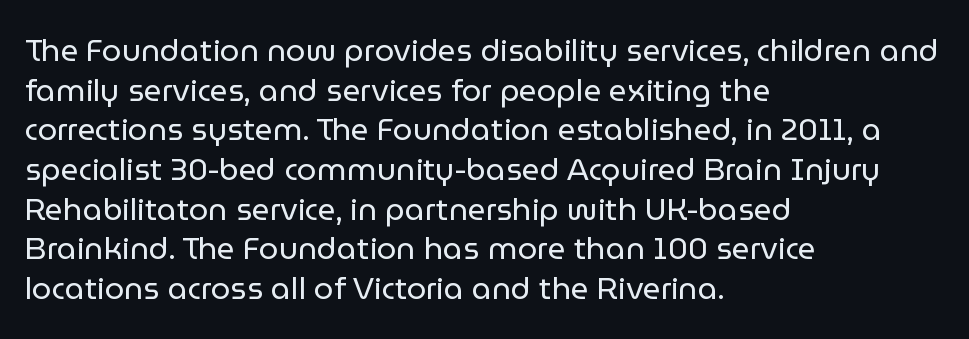
The image shows 31 px regular-weight sans-serif type, upright; set left-aligned, normal line spacing (1.28x), normal letter spacing, not underlined; low stroke contrast and a medium x-height.
